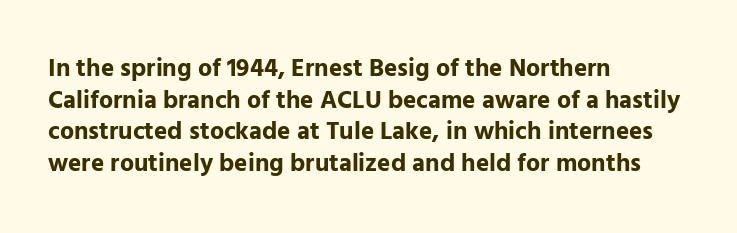
Short and long lines alike share a common starting point at left. The vertical gap from one line to the next is medium. Does the lettering tilt? It doesn't — this is upright. Underline: absent. The tracking reads as untouched default to a designer's eye. Chunky letters — that's bold for sure.
